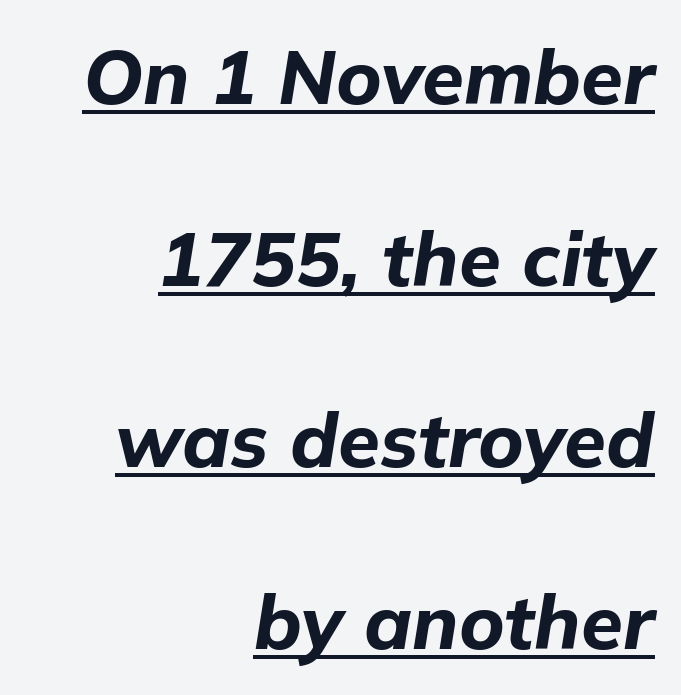
{"italic": "yes", "lean": "right", "slant_degrees": 9, "bold": "yes", "weight": "bold", "width": "normal", "stroke_contrast": "low", "x_height": "medium", "monospaced": "no", "underline": "yes", "align": "right", "line_spacing": "loose", "line_spacing_ratio": 2.39, "letter_spacing": "normal", "letter_spacing_em": 0.0, "glyph_px": 76}
